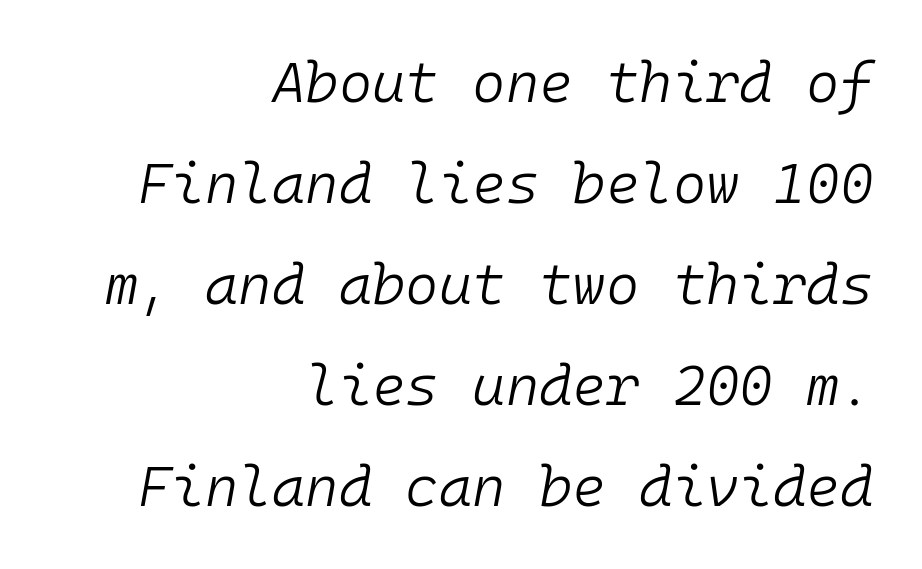
Q: Is the text bold? A: No.
Q: Is the text italic (slanted)? A: Yes, it leans right by about 10 degrees.
Q: Is the text underlined? A: No.
Q: How is the paragraph aligned? A: Right-aligned.
Q: Is the spacing between letters normal or unusually wide? A: Normal.
Q: Width (condensed, normal, or wide)? A: Normal.
Q: Stroke contrast? A: Low.
Q: x-height? A: Medium.
Q: Monospaced? A: Yes.
